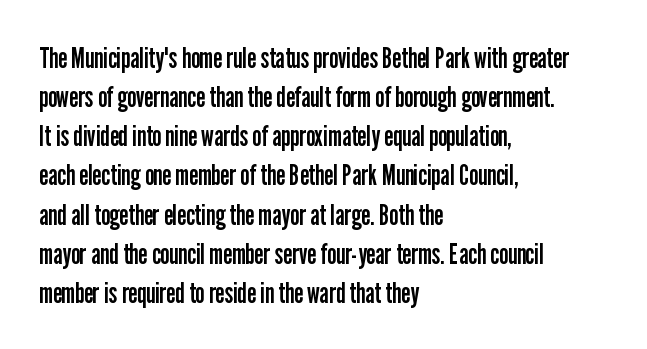
Q: Is the text bold? A: No.
Q: Is the text italic (slanted)? A: No, it is upright.
Q: Is the typeface a serif or a sans-serif typeface? A: Sans-serif.
Q: Is the text underlined? A: No.
Q: How is the paragraph aligned? A: Left-aligned.
Q: Is the spacing between letters normal or unusually wide? A: Normal.
Q: Is the spacing between lines tight, normal or loose? A: Normal.
Q: Width (condensed, normal, or wide)? A: Condensed.
Q: Stroke contrast? A: Low.
Q: x-height? A: Medium.
Q: Monospaced? A: No.
